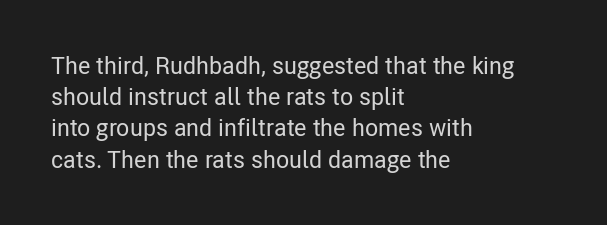
Q: Is the text italic (slanted)? A: No, it is upright.
Q: Is the text underlined? A: No.
Q: How is the paragraph aligned? A: Left-aligned.
Q: Is the spacing between letters normal or unusually wide? A: Normal.
Q: Is the spacing between lines tight, normal or loose? A: Normal.
